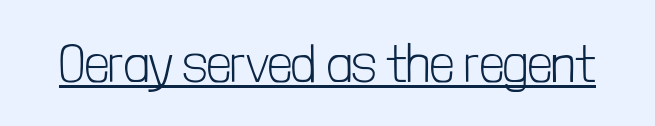
The image shows 53 px light, condensed sans-serif type, upright; set normal letter spacing, underlined; low stroke contrast and a medium x-height.
